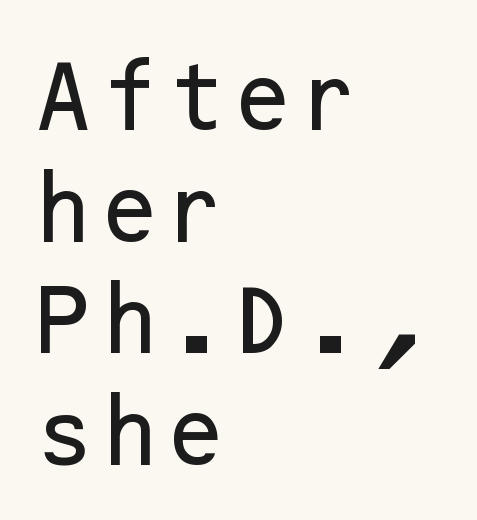
{"serif": "no", "italic": "no", "width": "normal", "stroke_contrast": "low", "x_height": "medium", "underline": "no", "align": "left", "line_spacing": "normal", "line_spacing_ratio": 1.45, "letter_spacing": "normal", "letter_spacing_em": 0.0, "glyph_px": 77}
